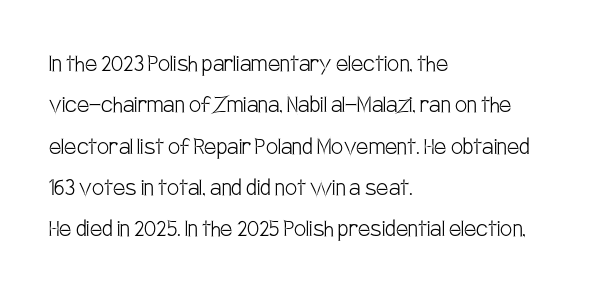
In terms of leading, this rendering sits right in the middle. The lettering stays uniformly vertical, giving the passage a roman look. Decoration check: the copy has no underline. The passage shown is not bold in any degree. How are the letters spaced? Ordinarily, with no added tracking.
